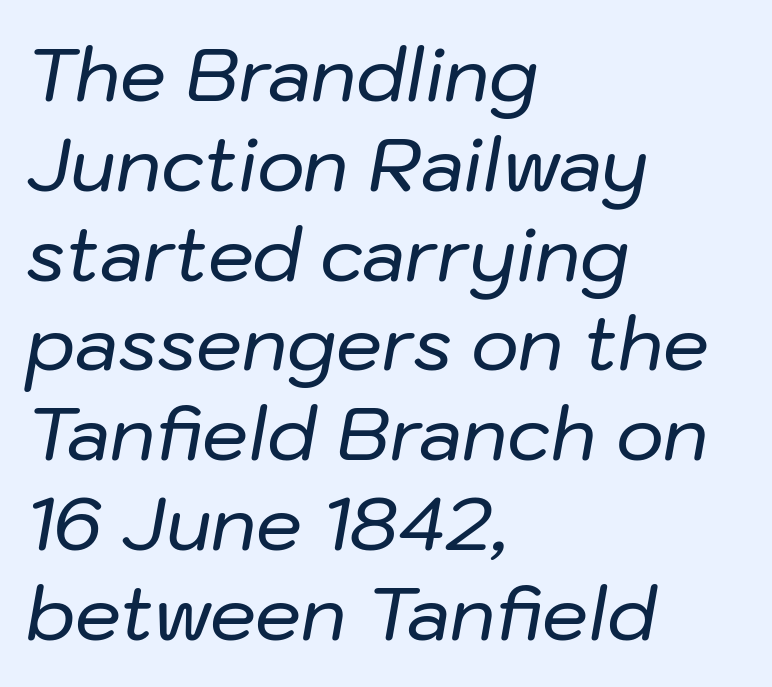
Teacher's note: observe the even left margin — that is flush-left alignment. The area under the type is left untouched. The line texture is even and compact thanks to regular tracking. Think of a printed novel: that variable character pitch is what you see here.
